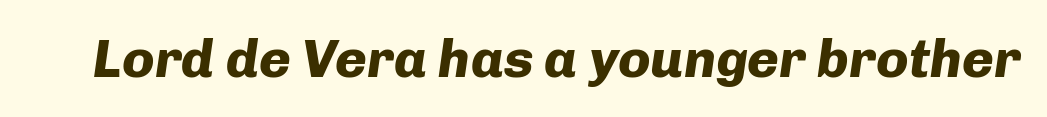
Heavy, bold letterforms. The strip under each line holds only bare page. Is this a fixed-width face? No — the glyphs have proportional, varying widths. Is the letter spacing exaggerated? No — it looks like the ordinary default. The axis of the letterforms is tilted away from vertical.
